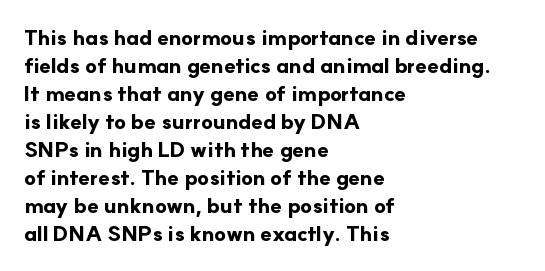
Q: Is the text bold? A: Yes.
Q: Is the text italic (slanted)? A: No, it is upright.
Q: Is the text underlined? A: No.
Q: How is the paragraph aligned? A: Left-aligned.
Q: Is the spacing between letters normal or unusually wide? A: Normal.
Q: Is the spacing between lines tight, normal or loose? A: Normal.
